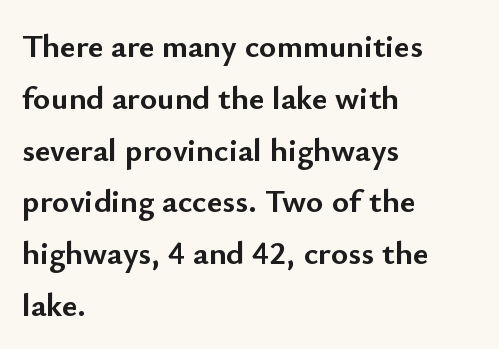
Q: Is the text bold? A: Yes.
Q: Is the text italic (slanted)? A: No, it is upright.
Q: Is the typeface a serif or a sans-serif typeface? A: Sans-serif.
Q: Is the text underlined? A: No.
Q: How is the paragraph aligned? A: Left-aligned.
Q: Is the spacing between letters normal or unusually wide? A: Normal.
Q: Is the spacing between lines tight, normal or loose? A: Normal.
Q: Width (condensed, normal, or wide)? A: Normal.
Q: Stroke contrast? A: Low.
Q: x-height? A: Small.
Q: Monospaced? A: No.
